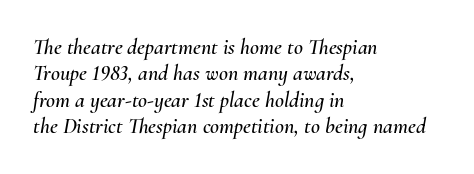
The image shows 22 px text type, italic (leaning right); set left-aligned, line spacing 1.2x, normal letter spacing, not underlined.
